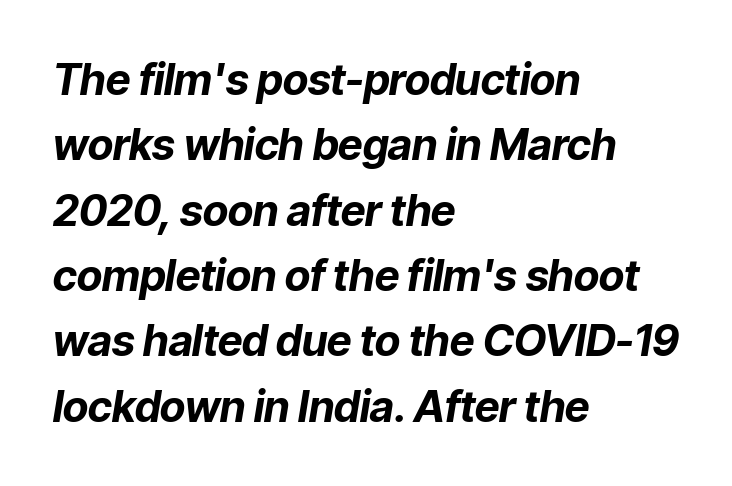
The image shows 43 px bold type, italic (leaning right); set left-aligned, normal line spacing (1.52x), normal letter spacing, not underlined; low stroke contrast and a medium x-height.
